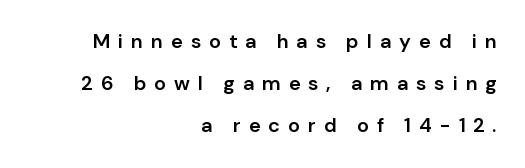
The image shows 20 px text type, upright; set right-aligned, loose line spacing (2.11x), unusually wide letter spacing (+0.39 em), not underlined.
